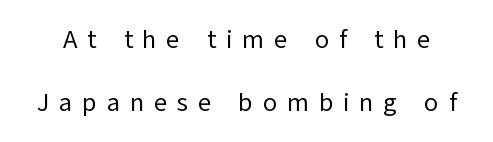
The image shows 26 px text type, upright; set loose line spacing (2.41x), unusually wide letter spacing (+0.37 em), not underlined.
